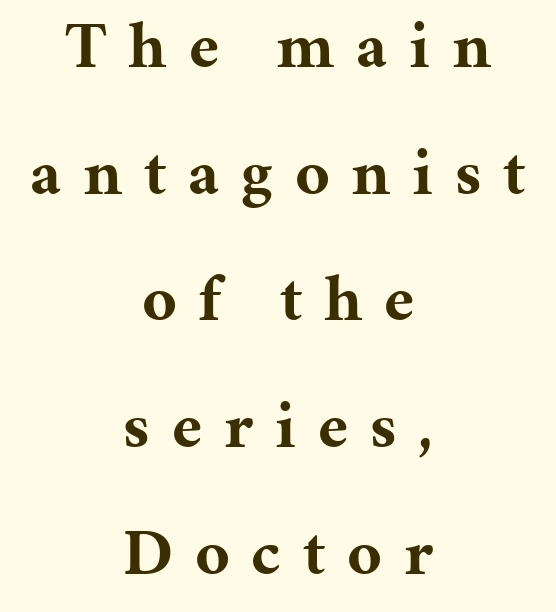
Character widths vary here, with narrow letters taking less room than wide ones. The lettering holds an erect, upright posture throughout. Each row of text sits above clean, open space. The rendering inserts visible extra space after every character.
